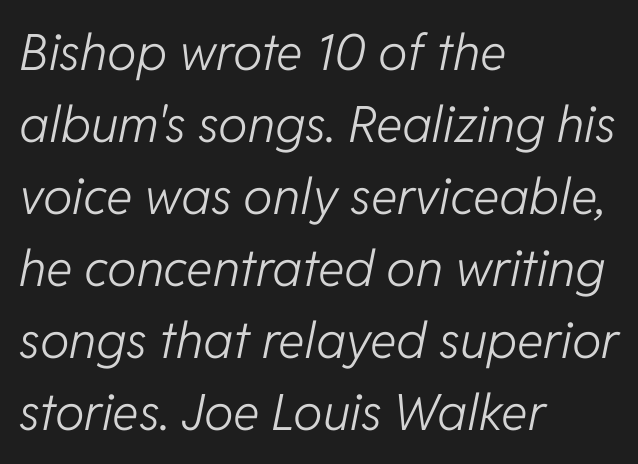
Quick note: underline off. Tracking value appears to be zero — textbook default spacing. Weight class: somewhere from thin through regular. Successive baselines arrive at the customary interval.
